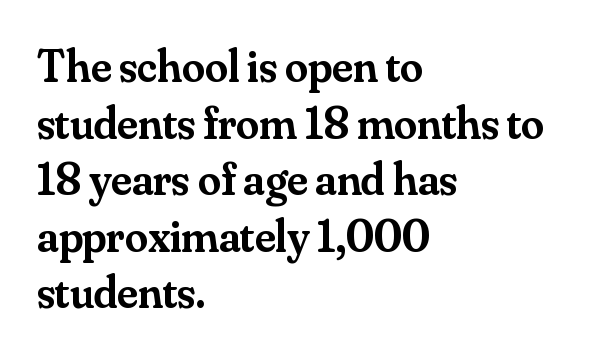
The text was rendered using a seriffed face with decorative stroke endings. The typesetting leans somewhat heavy: a semibold. Posture: straight, roman, zero tilt. Looks like regular typesetting: each glyph gets only the width it needs. Nothing unusual about the tracking: characters are spaced as the font intends.
